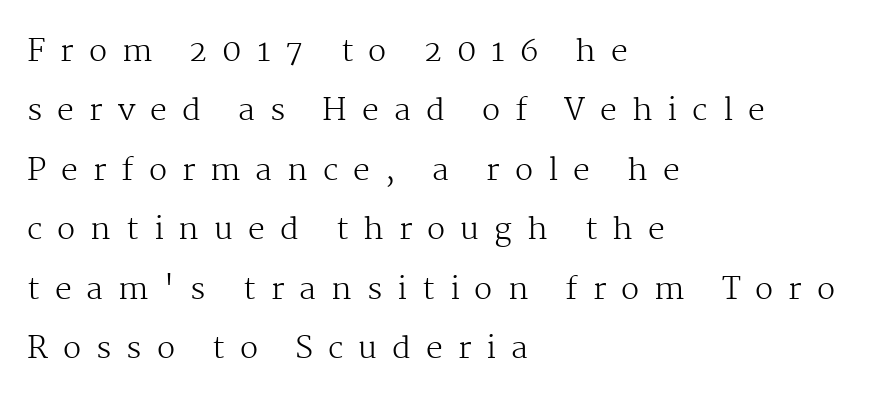
{"serif": "yes", "italic": "no", "bold": "no", "weight": "regular", "width": "normal", "stroke_contrast": "medium", "x_height": "medium", "monospaced": "no", "underline": "no", "align": "left", "line_spacing": "loose", "line_spacing_ratio": 1.98, "letter_spacing": "wide", "letter_spacing_em": 0.5, "glyph_px": 30}
